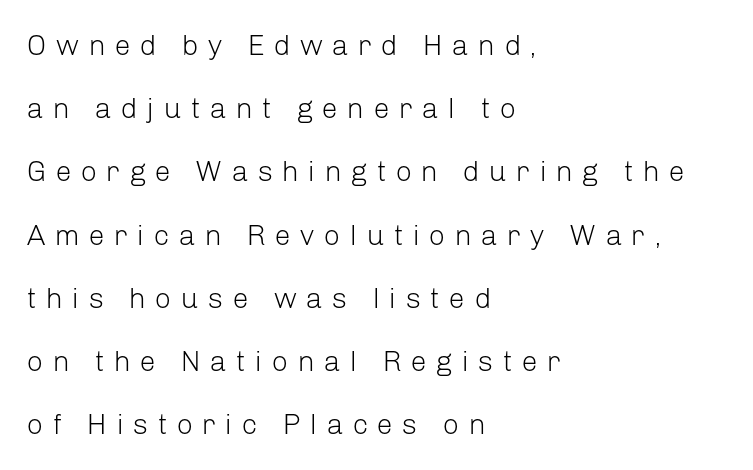
Q: Is the text bold? A: No.
Q: Is the text italic (slanted)? A: No, it is upright.
Q: Is the typeface a serif or a sans-serif typeface? A: Sans-serif.
Q: Is the text underlined? A: No.
Q: How is the paragraph aligned? A: Left-aligned.
Q: Is the spacing between letters normal or unusually wide? A: Unusually wide.
Q: Is the spacing between lines tight, normal or loose? A: Loose.
Q: Width (condensed, normal, or wide)? A: Normal.
Q: Stroke contrast? A: Low.
Q: x-height? A: Medium.
Q: Monospaced? A: No.
